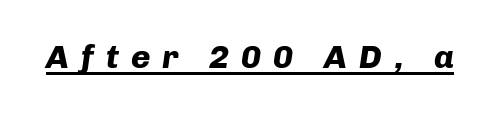
The image shows 33 px heavy type, italic (leaning right); set unusually wide letter spacing (+0.36 em), underlined; low stroke contrast and a medium x-height.
